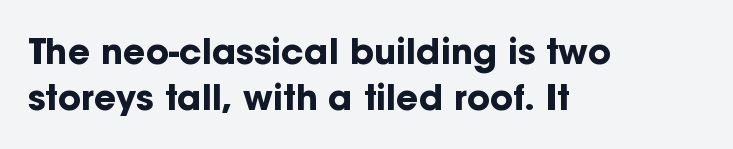
In CSS terms this would be text-align: left. The face used here is proportionally spaced, like ordinary book or web type. Nobody touched the tracking dial on this one. Summary of vertical rhythm: regular, with standard interline spacing. The font family rendered here belongs to the sans-serif group. What weight is shown? A full bold with thick strokes.
